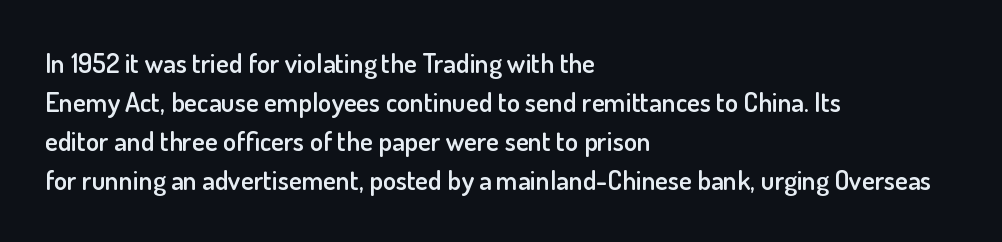
{"italic": "no", "bold": "semi", "underline": "no", "align": "left", "line_spacing": "normal", "line_spacing_ratio": 1.44, "letter_spacing": "normal", "letter_spacing_em": 0.0, "glyph_px": 27}
